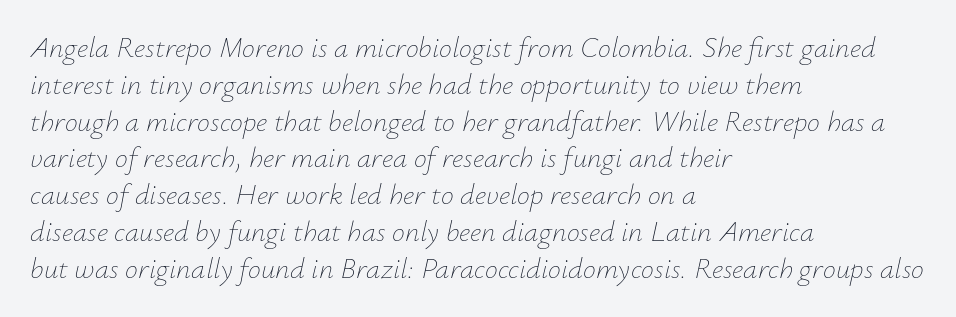
{"italic": "yes", "lean": "right", "slant_degrees": 12, "bold": "no", "weight": "thin", "width": "normal", "stroke_contrast": "low", "x_height": "small", "monospaced": "no", "underline": "no", "align": "left", "line_spacing": "normal", "line_spacing_ratio": 1.27, "letter_spacing": "normal", "letter_spacing_em": 0.0, "glyph_px": 29}
